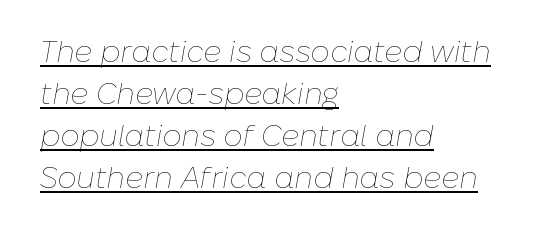
The lettering tilts uniformly, giving the passage an italic look. What stands out about the letter spacing? Nothing — it is the standard amount. Stroke thickness stays within the range of a standard reading face or lighter. Emphasis is given by a line drawn under the lettering.
